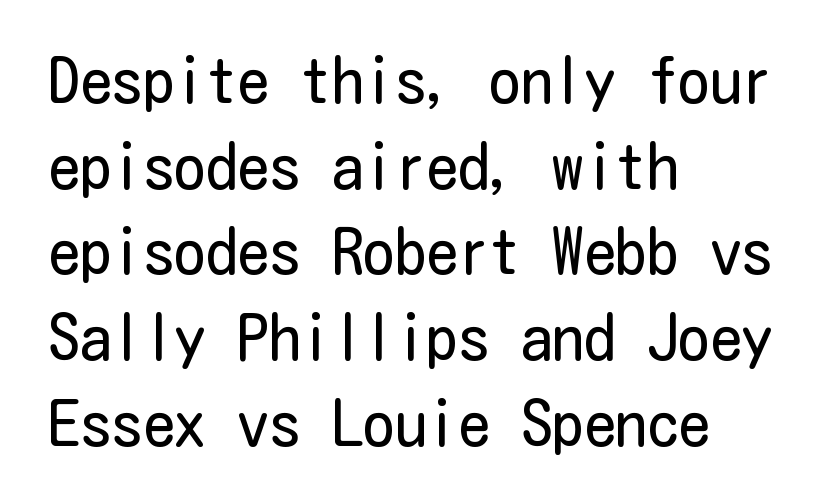
Heaviness? Minimal to ordinary, like unemphasized prose. What kind of face is this? One without serifs — a sans. Every character sits straight up, as roman type does. Leading matches the norm, producing a regular column. The gaps between neighbouring characters are ordinary and unremarkable.
